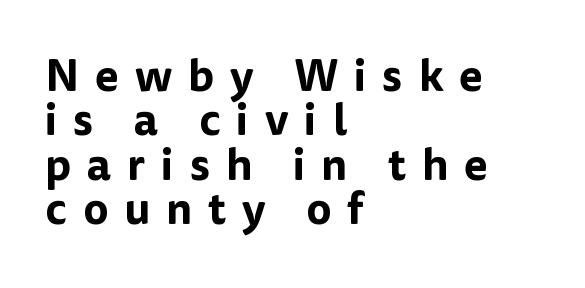
The image shows 44 px sans-serif type, upright; set left-aligned, tight line spacing (1.01x), unusually wide letter spacing (+0.36 em), not underlined; low stroke contrast and a medium x-height.
